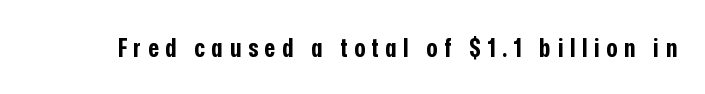
Q: Is the text bold? A: Yes.
Q: Is the text italic (slanted)? A: No, it is upright.
Q: Is the text underlined? A: No.
Q: Is the spacing between letters normal or unusually wide? A: Unusually wide.
